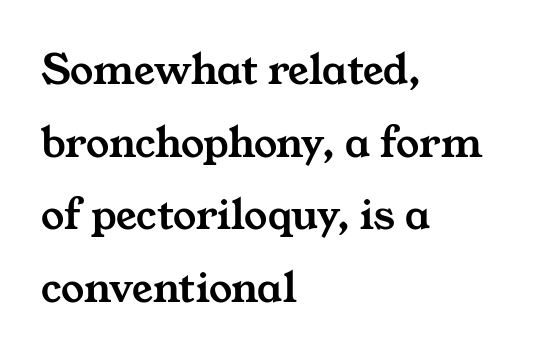
The image shows 46 px wide serif type; set left-aligned, normal line spacing (1.58x), normal letter spacing, not underlined; medium stroke contrast and a medium x-height.
